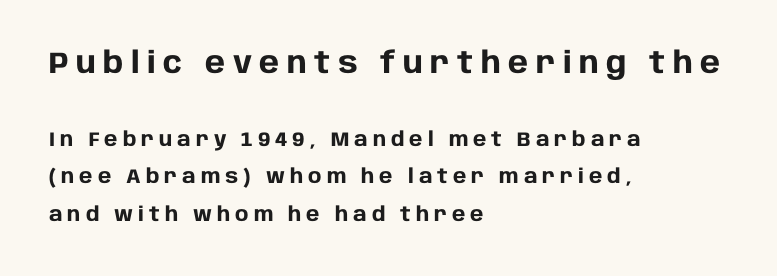
Plain, unruled lines of type. Typeset ragged right — the left edge is the straight one. Typographically, this falls in the sans-serif category. Observe the wide spacing: letters keep a clear distance from each other. Posture: vertical. The passage shown is emphatically bold.
